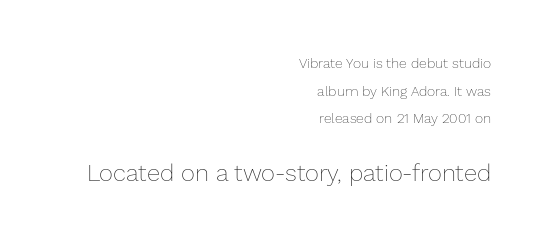
No extra tracking has been applied to these lines. Short and long lines alike share a common ending point at right. Ordinary non-slanted type is in use. The strokes carry an ordinary text weight at most. The more generous point size was reserved for the lower chunk. Underline: absent.
